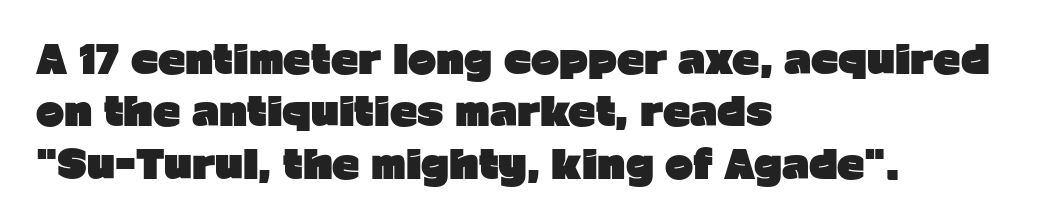
The image shows 38 px heavy sans-serif type, upright; set left-aligned, normal line spacing (1.38x), normal letter spacing, not underlined; low stroke contrast and a medium x-height.
